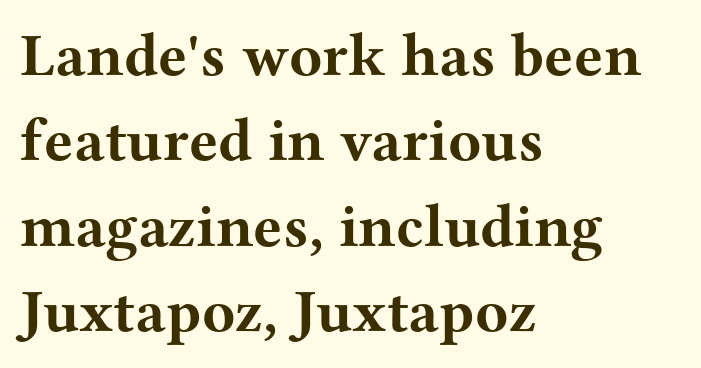
Note the varied advance widths — an 'i' is clearly narrower than an 'm'. Tracking value appears to be zero — textbook default spacing. Is this a sans? No — the strokes have serifs. The compositor pushed each line to the left boundary.
